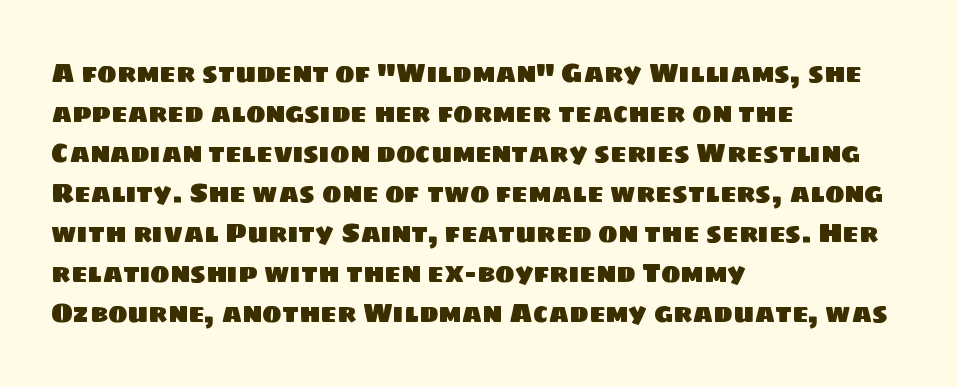
The image shows 26 px text type; set left-aligned, normal line spacing (1.54x), normal letter spacing, not underlined.
